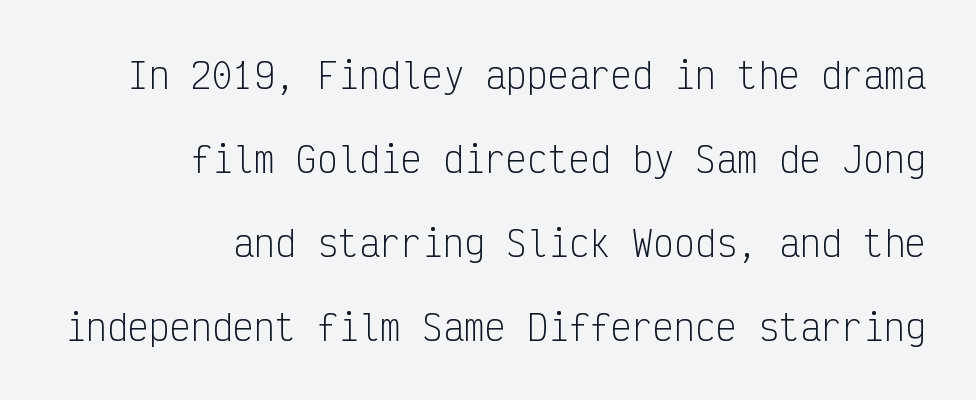
{"serif": "no", "italic": "no", "bold": "no", "weight": "light", "width": "condensed", "stroke_contrast": "low", "x_height": "medium", "monospaced": "yes", "underline": "no", "align": "right", "line_spacing": "loose", "line_spacing_ratio": 2.4, "letter_spacing": "normal", "letter_spacing_em": 0.0, "glyph_px": 35}
